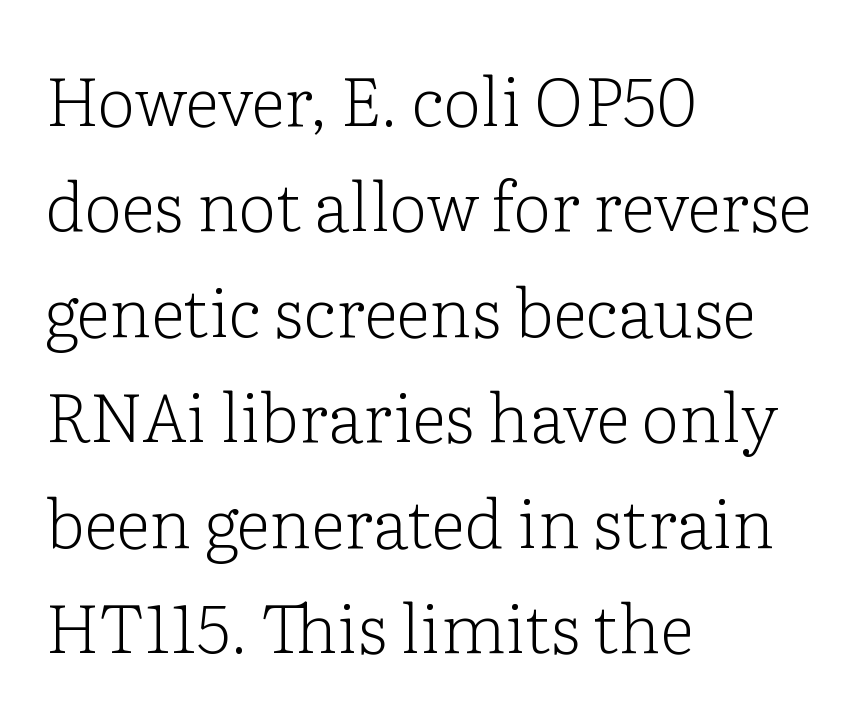
Q: Is the text bold? A: No.
Q: Is the text italic (slanted)? A: No, it is upright.
Q: Is the typeface a serif or a sans-serif typeface? A: Serif.
Q: Is the text underlined? A: No.
Q: How is the paragraph aligned? A: Left-aligned.
Q: Is the spacing between letters normal or unusually wide? A: Normal.
Q: Is the spacing between lines tight, normal or loose? A: Normal.
Q: Width (condensed, normal, or wide)? A: Normal.
Q: Stroke contrast? A: Low.
Q: x-height? A: Medium.
Q: Monospaced? A: No.
